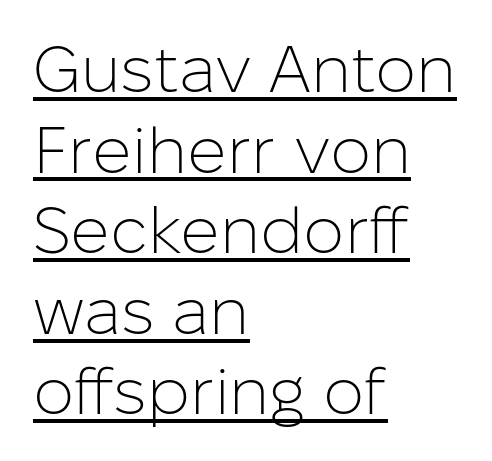
Q: Is the text bold? A: No.
Q: Is the text italic (slanted)? A: No, it is upright.
Q: Is the typeface a serif or a sans-serif typeface? A: Sans-serif.
Q: Is the text underlined? A: Yes.
Q: How is the paragraph aligned? A: Left-aligned.
Q: Is the spacing between letters normal or unusually wide? A: Normal.
Q: Width (condensed, normal, or wide)? A: Normal.
Q: Stroke contrast? A: Low.
Q: x-height? A: Medium.
Q: Monospaced? A: No.
